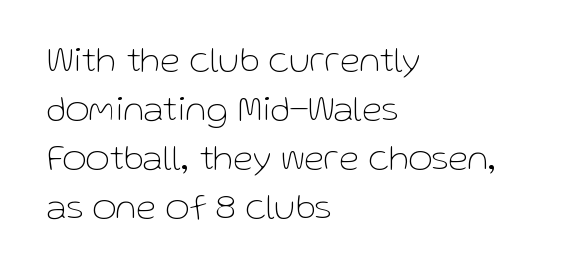
This is sans-serif lettering, the kind often seen on screens and signage. On a weight scale, this lands at 450 or below. Descenders hang freely into open space. Unlike italic type, these characters show no tilt at all. Think of a printed novel: that variable character pitch is what you see here. The rendering uses a moderate line-height, typical for paragraphs.
